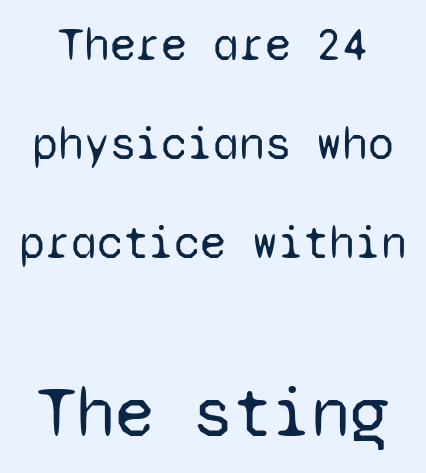
Q: Is the text bold? A: No.
Q: Is the text italic (slanted)? A: No, it is upright.
Q: Is the typeface a serif or a sans-serif typeface? A: Sans-serif.
Q: Is the text underlined? A: No.
Q: Is the spacing between letters normal or unusually wide? A: Normal.
Q: Is the spacing between lines tight, normal or loose? A: Loose.
Q: Which block of text is set in a larger size, the first (top) or the second (bottom)? A: The second (bottom) one.
Q: Width (condensed, normal, or wide)? A: Normal.
Q: Stroke contrast? A: Low.
Q: x-height? A: Medium.
Q: Monospaced? A: Yes.
